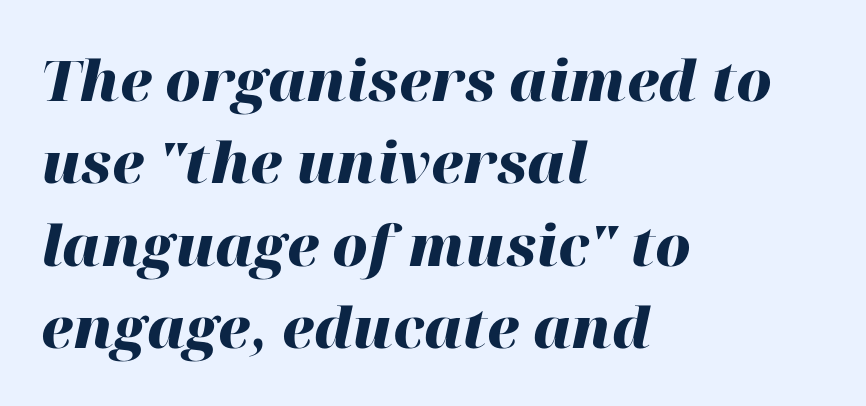
{"italic": "yes", "lean": "right", "slant_degrees": 12, "bold": "yes", "weight": "heavy", "width": "normal", "stroke_contrast": "high", "x_height": "medium", "monospaced": "no", "underline": "no", "align": "left", "line_spacing": "normal", "line_spacing_ratio": 1.47, "letter_spacing": "normal", "letter_spacing_em": 0.0, "glyph_px": 56}
